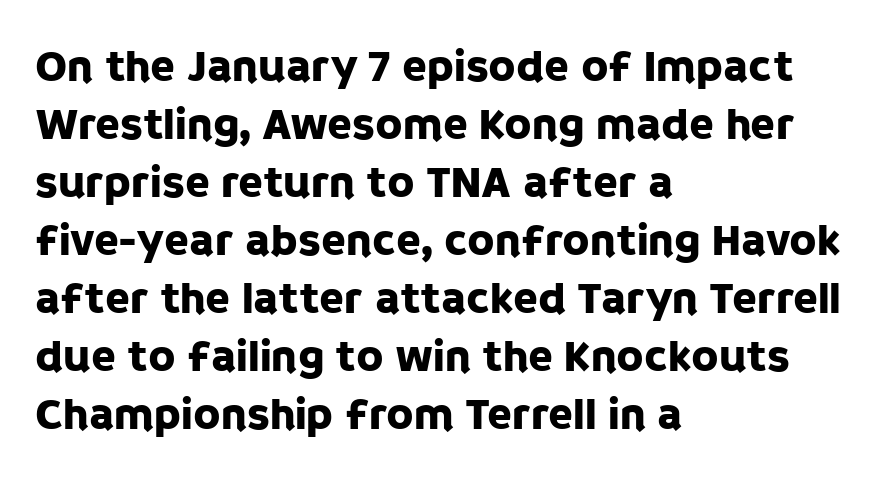
The image shows 45 px sans-serif type, upright; set left-aligned, normal line spacing (1.29x), normal letter spacing, not underlined; low stroke contrast and a large x-height.
